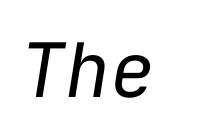
The image shows 75 px regular-weight type, italic (leaning right), monospaced; set normal letter spacing, not underlined; low stroke contrast and a medium x-height.
